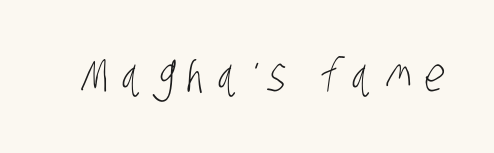
{"serif": "no", "bold": "no", "weight": "light", "width": "condensed", "stroke_contrast": "low", "x_height": "large", "monospaced": "no", "underline": "no", "letter_spacing": "wide", "letter_spacing_em": 0.26, "glyph_px": 46}
